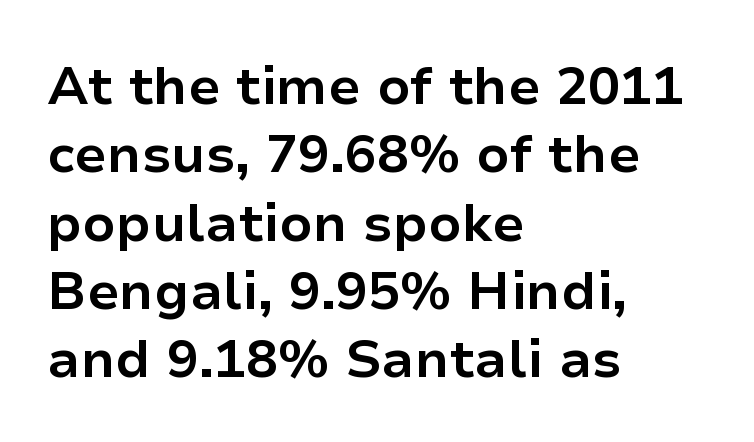
{"serif": "no", "italic": "no", "bold": "yes", "weight": "bold", "width": "normal", "stroke_contrast": "low", "x_height": "medium", "monospaced": "no", "underline": "no", "align": "left", "line_spacing": "normal", "line_spacing_ratio": 1.29, "letter_spacing": "normal", "letter_spacing_em": 0.0, "glyph_px": 53}
